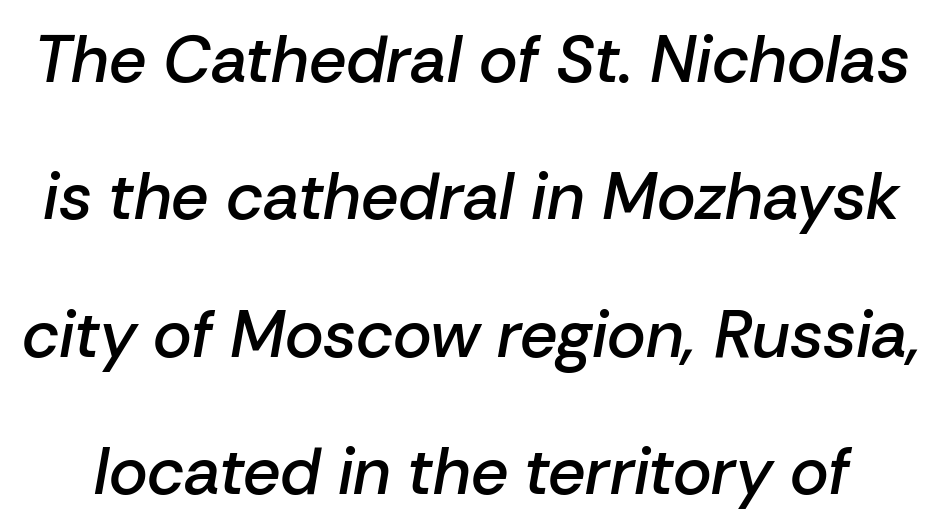
The image shows 66 px semibold type, italic (leaning right); set loose line spacing (2.08x), normal letter spacing, not underlined; low stroke contrast and a medium x-height.
